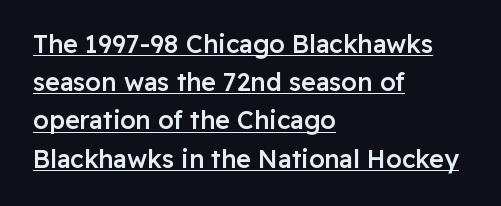
Q: Is the text bold? A: Semi-bold.
Q: Is the text italic (slanted)? A: No, it is upright.
Q: Is the text underlined? A: Yes.
Q: How is the paragraph aligned? A: Left-aligned.
Q: Is the spacing between letters normal or unusually wide? A: Normal.
Q: Is the spacing between lines tight, normal or loose? A: Normal.
